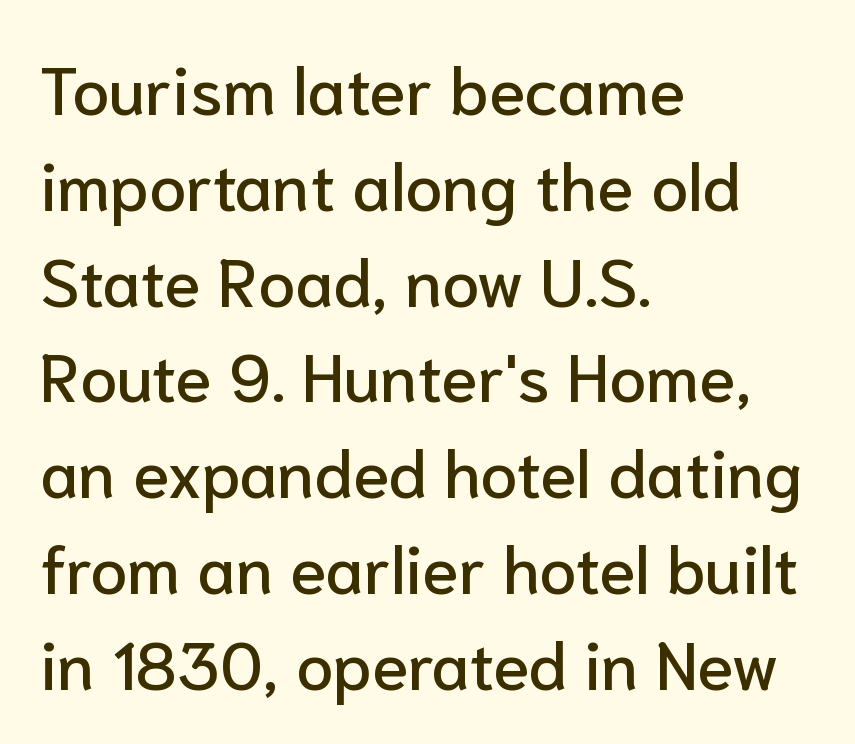
A normal amount of white space separates one row of letters from the next. Descender tails drop into unmarked territory. In terms of posture, this sample is upright. The rendering shows plain stroke endings on the letterforms — a sans-serif design.
